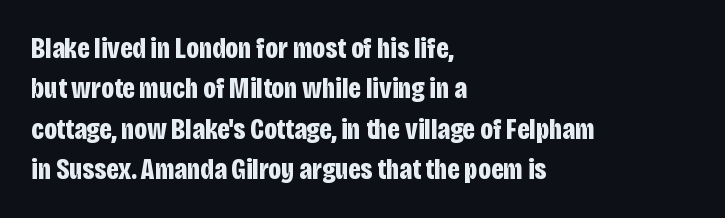
The image shows 29 px bold, condensed sans-serif type, upright; set left-aligned, normal line spacing (1.39x), normal letter spacing, not underlined; low stroke contrast and a large x-height.
